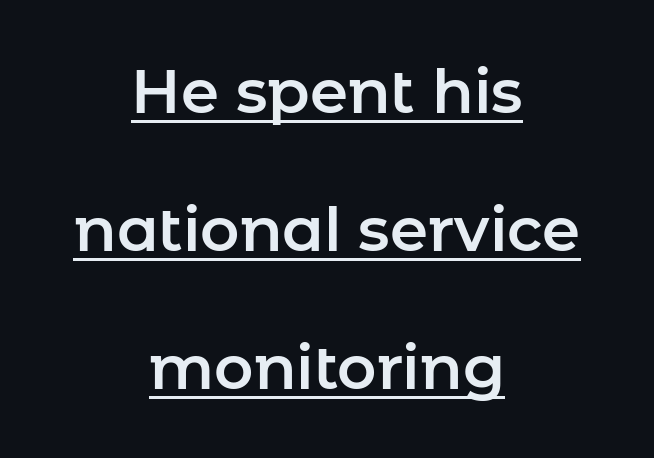
{"serif": "no", "italic": "no", "width": "normal", "stroke_contrast": "low", "x_height": "medium", "monospaced": "no", "underline": "yes", "align": "center", "line_spacing": "loose", "line_spacing_ratio": 2.26, "letter_spacing": "normal", "letter_spacing_em": 0.0, "glyph_px": 61}
